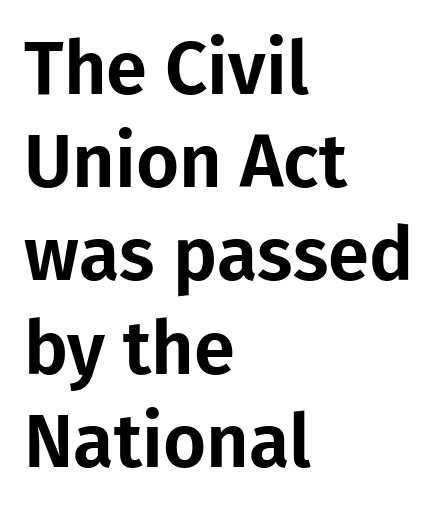
The image shows 74 px sans-serif type, upright; set left-aligned, normal line spacing (1.26x), normal letter spacing, not underlined; low stroke contrast and a medium x-height.
